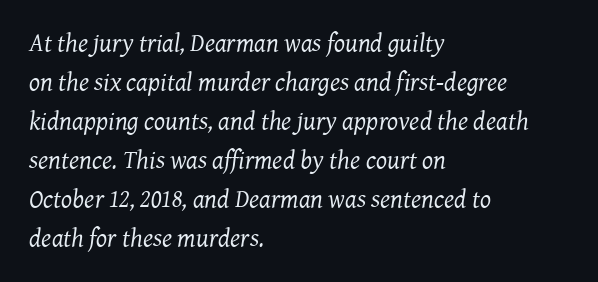
{"italic": "yes", "lean": "right", "slant_degrees": 7, "bold": "no", "underline": "no", "align": "left", "line_spacing": "normal", "line_spacing_ratio": 1.5, "letter_spacing": "normal", "letter_spacing_em": 0.0, "glyph_px": 26}
